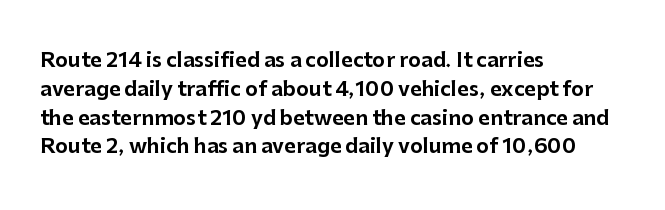
The image shows 20 px text type, upright; set left-aligned, normal line spacing (1.44x), normal letter spacing, not underlined.
